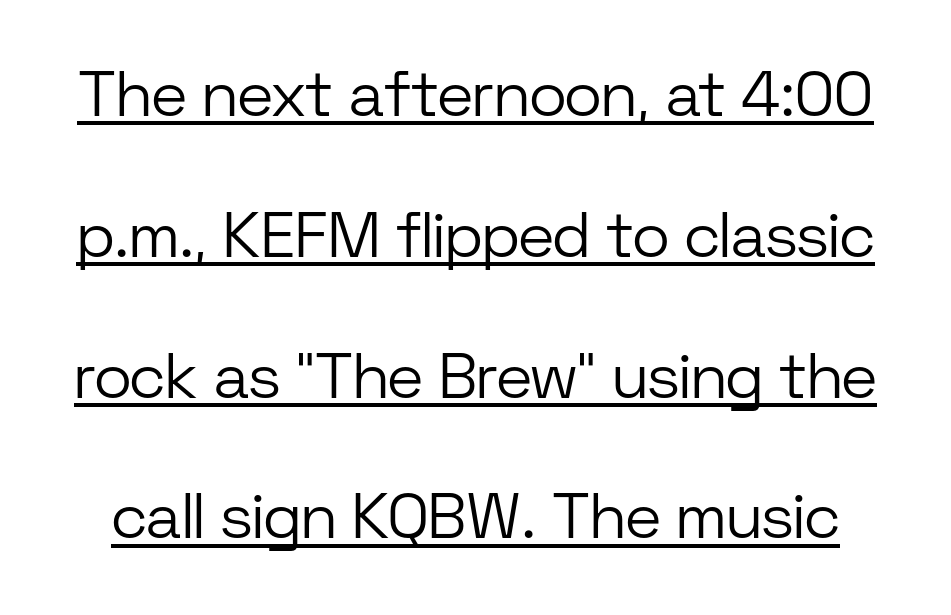
Q: Is the text bold? A: No.
Q: Is the text italic (slanted)? A: No, it is upright.
Q: Is the typeface a serif or a sans-serif typeface? A: Sans-serif.
Q: Is the text underlined? A: Yes.
Q: Is the spacing between letters normal or unusually wide? A: Normal.
Q: Is the spacing between lines tight, normal or loose? A: Loose.
Q: Width (condensed, normal, or wide)? A: Normal.
Q: Stroke contrast? A: Low.
Q: x-height? A: Medium.
Q: Monospaced? A: No.
